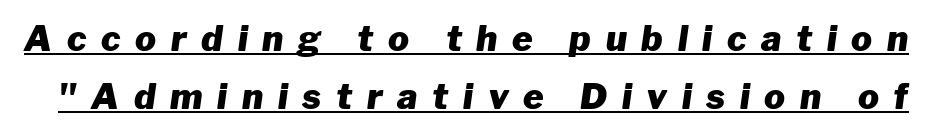
Letter spacing: wide. Decoration check: the copy is underlined. Does the lettering tilt? It does — this is italic. Regarding leading, the lines here are spaced in the standard way.
